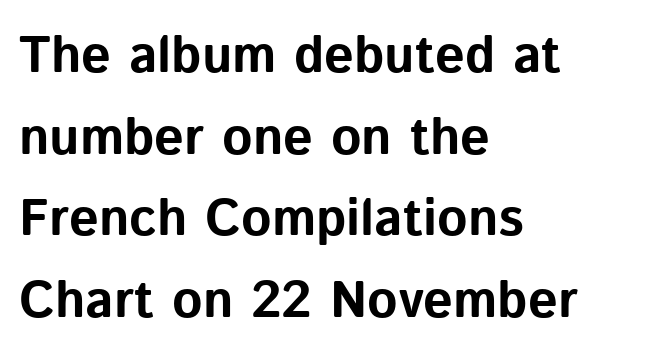
Q: Is the text bold? A: Yes.
Q: Is the text italic (slanted)? A: No, it is upright.
Q: Is the typeface a serif or a sans-serif typeface? A: Sans-serif.
Q: Is the text underlined? A: No.
Q: How is the paragraph aligned? A: Left-aligned.
Q: Is the spacing between letters normal or unusually wide? A: Normal.
Q: Is the spacing between lines tight, normal or loose? A: Normal.
Q: Width (condensed, normal, or wide)? A: Normal.
Q: Stroke contrast? A: Low.
Q: x-height? A: Medium.
Q: Monospaced? A: No.
